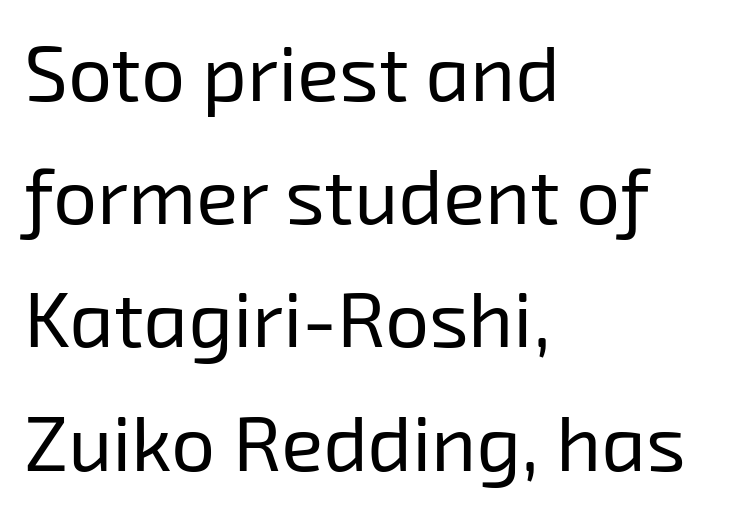
Q: Is the text bold? A: No.
Q: Is the typeface a serif or a sans-serif typeface? A: Sans-serif.
Q: Is the text underlined? A: No.
Q: How is the paragraph aligned? A: Left-aligned.
Q: Is the spacing between letters normal or unusually wide? A: Normal.
Q: Is the spacing between lines tight, normal or loose? A: Normal.
Q: Width (condensed, normal, or wide)? A: Normal.
Q: Stroke contrast? A: Low.
Q: x-height? A: Medium.
Q: Monospaced? A: No.
